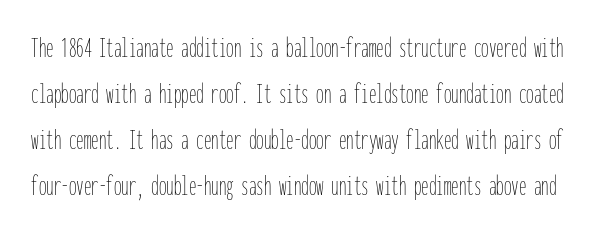
{"italic": "no", "bold": "no", "weight": "thin", "width": "condensed", "stroke_contrast": "low", "x_height": "medium", "monospaced": "yes", "underline": "no", "line_spacing": "normal", "line_spacing_ratio": 1.53, "letter_spacing": "normal", "letter_spacing_em": 0.0, "glyph_px": 30}
